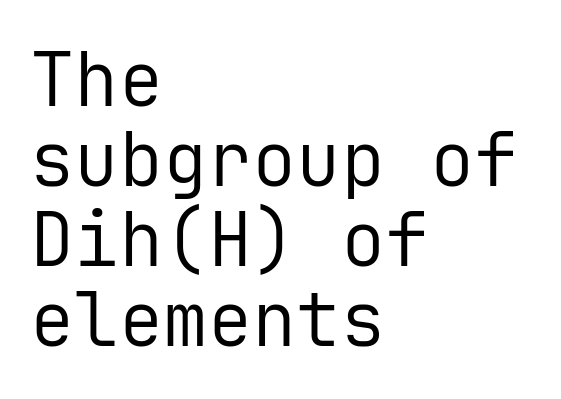
Q: Is the text bold? A: No.
Q: Is the text italic (slanted)? A: No, it is upright.
Q: Is the typeface a serif or a sans-serif typeface? A: Sans-serif.
Q: Is the text underlined? A: No.
Q: How is the paragraph aligned? A: Left-aligned.
Q: Is the spacing between letters normal or unusually wide? A: Normal.
Q: Is the spacing between lines tight, normal or loose? A: Tight.
Q: Width (condensed, normal, or wide)? A: Normal.
Q: Stroke contrast? A: Low.
Q: x-height? A: Medium.
Q: Monospaced? A: Yes.
